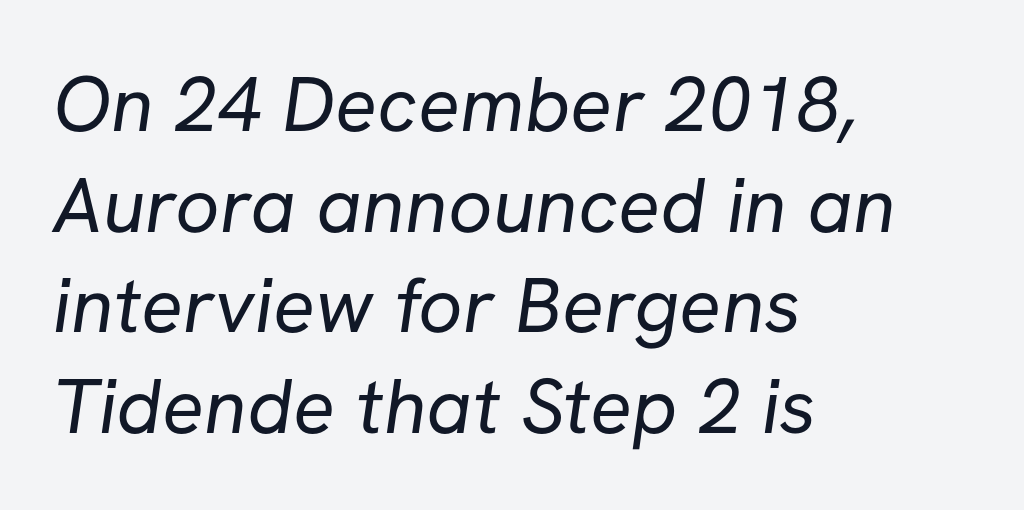
Q: Is the text bold? A: No.
Q: Is the typeface a serif or a sans-serif typeface? A: Sans-serif.
Q: Is the text underlined? A: No.
Q: How is the paragraph aligned? A: Left-aligned.
Q: Is the spacing between letters normal or unusually wide? A: Normal.
Q: Is the spacing between lines tight, normal or loose? A: Normal.
Q: Width (condensed, normal, or wide)? A: Normal.
Q: Stroke contrast? A: Low.
Q: x-height? A: Medium.
Q: Monospaced? A: No.
